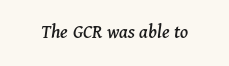
{"italic": "yes", "lean": "right", "slant_degrees": 11, "underline": "no", "letter_spacing": "normal", "letter_spacing_em": 0.0, "glyph_px": 20}
